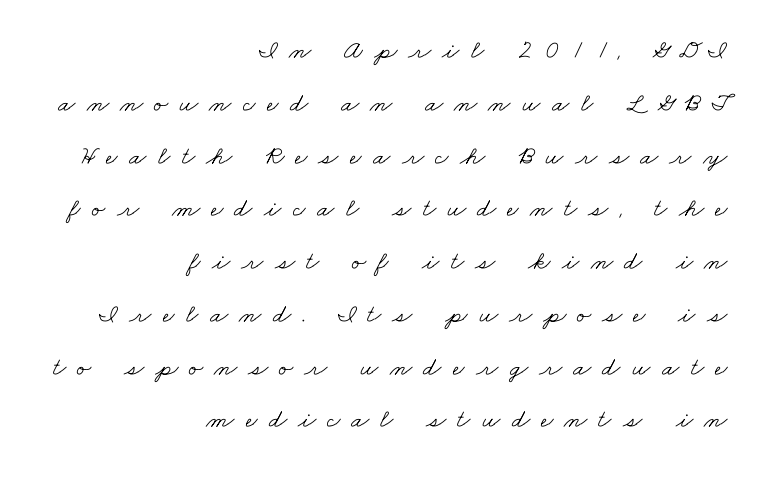
Q: Is the text bold? A: No.
Q: Is the text underlined? A: No.
Q: How is the paragraph aligned? A: Right-aligned.
Q: Is the spacing between letters normal or unusually wide? A: Unusually wide.
Q: Is the spacing between lines tight, normal or loose? A: Loose.
